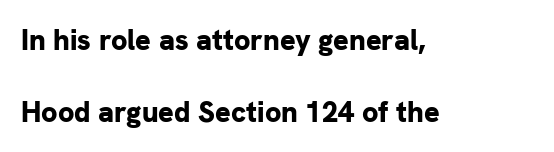
{"serif": "no", "italic": "no", "bold": "yes", "weight": "bold", "width": "normal", "stroke_contrast": "low", "x_height": "medium", "monospaced": "no", "underline": "no", "align": "left", "line_spacing": "loose", "line_spacing_ratio": 2.48, "letter_spacing": "normal", "letter_spacing_em": 0.0, "glyph_px": 29}
